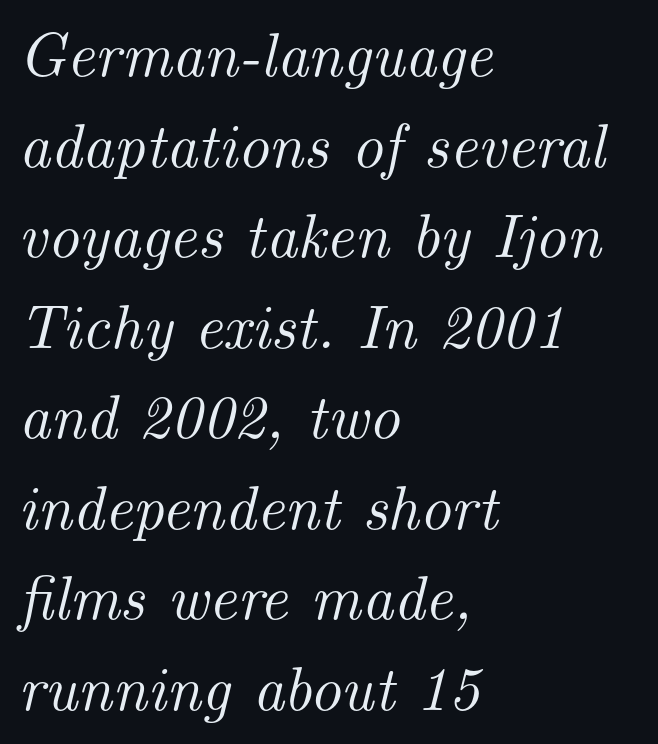
Q: Is the text italic (slanted)? A: Yes, it leans right by about 14 degrees.
Q: Is the typeface a serif or a sans-serif typeface? A: Serif.
Q: Is the text underlined? A: No.
Q: How is the paragraph aligned? A: Left-aligned.
Q: Is the spacing between letters normal or unusually wide? A: Normal.
Q: Is the spacing between lines tight, normal or loose? A: Normal.
Q: Width (condensed, normal, or wide)? A: Normal.
Q: Stroke contrast? A: Medium.
Q: x-height? A: Small.
Q: Monospaced? A: No.
